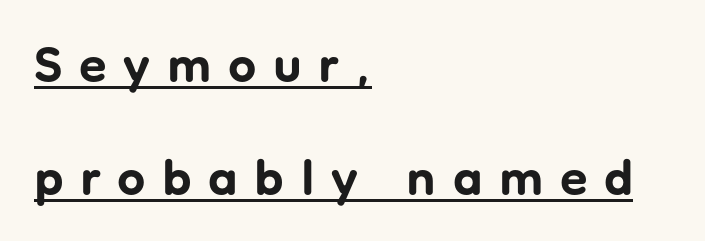
The image shows 50 px bold sans-serif type, upright; set left-aligned, loose line spacing (2.27x), unusually wide letter spacing (+0.33 em), underlined; low stroke contrast and a medium x-height.
